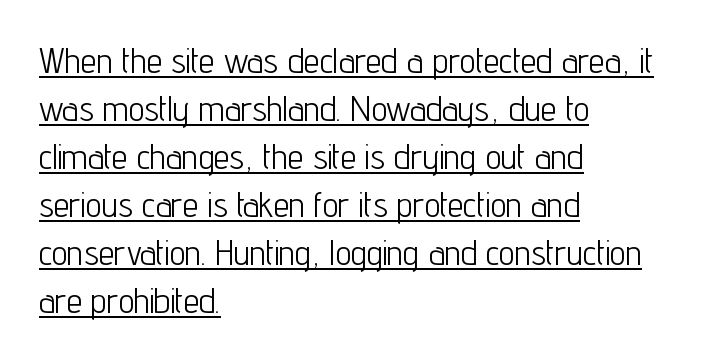
{"serif": "no", "italic": "no", "bold": "no", "weight": "light", "width": "condensed", "stroke_contrast": "low", "x_height": "medium", "monospaced": "no", "underline": "yes", "align": "left", "line_spacing": "normal", "line_spacing_ratio": 1.37, "letter_spacing": "normal", "letter_spacing_em": 0.0, "glyph_px": 35}
